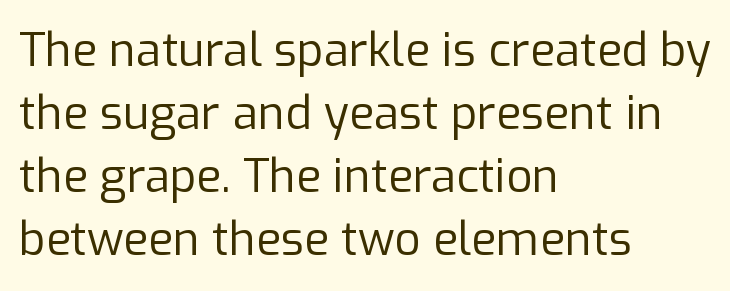
The ragged edge is on the right, which tells us the setting is flush left. The string is rendered with underlining switched off. This sample uses an upright cut, with every glyph sitting square on the baseline. Horizontal bands of white between lines are of average thickness.
